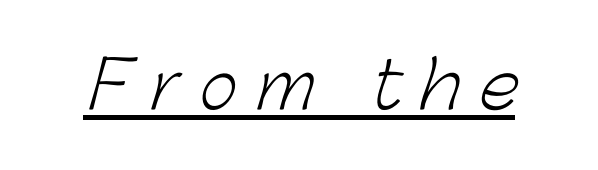
A typesetter would call this proportional, since set widths differ per character. A typesetter would label this face a sans. In terms of letterspacing, this is a distinctly airy, spread setting. Unbolded letterforms with no extra heft.
